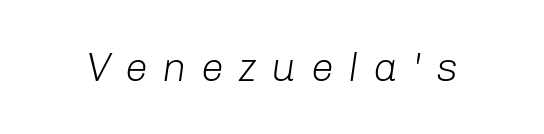
{"italic": "yes", "lean": "right", "slant_degrees": 8, "bold": "no", "weight": "light", "width": "normal", "stroke_contrast": "low", "x_height": "medium", "monospaced": "no", "underline": "no", "letter_spacing": "wide", "letter_spacing_em": 0.35, "glyph_px": 41}
